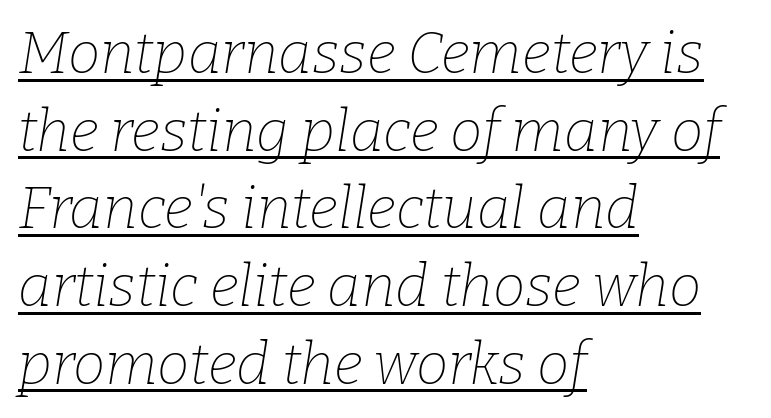
Underlining? Definitely there. Baseline-to-baseline distance is the conventional proportion of letter height. Do the characters align in a grid? No, the font is proportional. The typeface chosen for these lines features serifs. Heaviness? Minimal to ordinary, like unemphasized prose.
